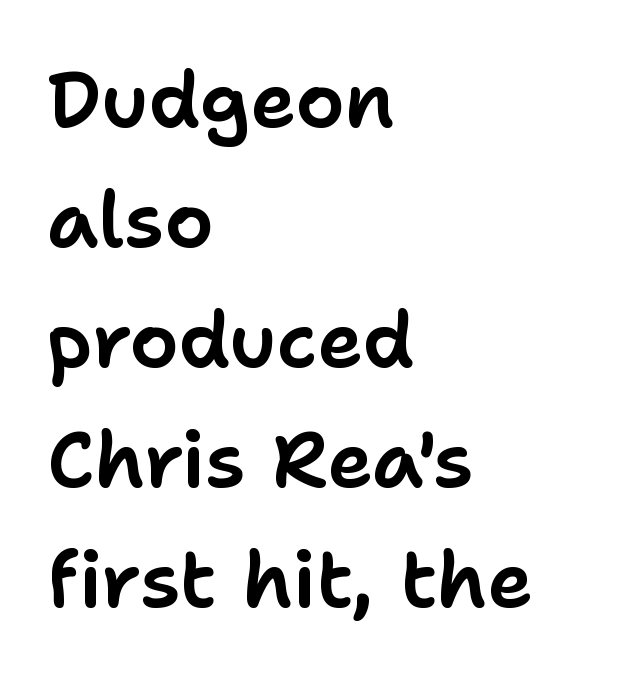
The image shows 78 px sans-serif type, upright; set left-aligned, normal line spacing (1.54x), normal letter spacing, not underlined; low stroke contrast and a medium x-height.
